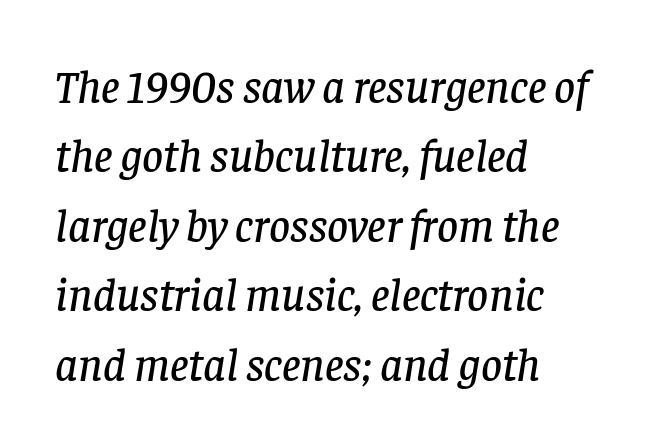
The image shows 46 px serif type, italic (leaning right); set left-aligned, normal line spacing (1.51x), normal letter spacing, not underlined; low stroke contrast and a large x-height.
